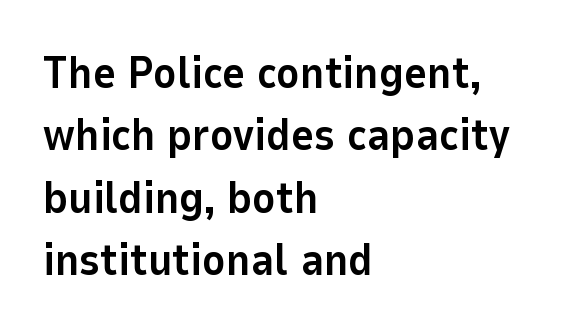
{"serif": "no", "italic": "no", "bold": "yes", "weight": "bold", "width": "normal", "stroke_contrast": "low", "x_height": "medium", "monospaced": "no", "underline": "no", "align": "left", "line_spacing": "normal", "line_spacing_ratio": 1.42, "letter_spacing": "normal", "letter_spacing_em": 0.0, "glyph_px": 44}
